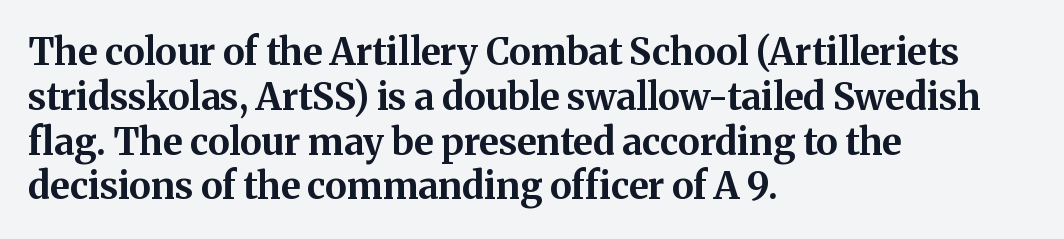
The image shows 37 px bold serif type, upright; set left-aligned, line spacing 1.21x, normal letter spacing, not underlined; medium stroke contrast and a medium x-height.
